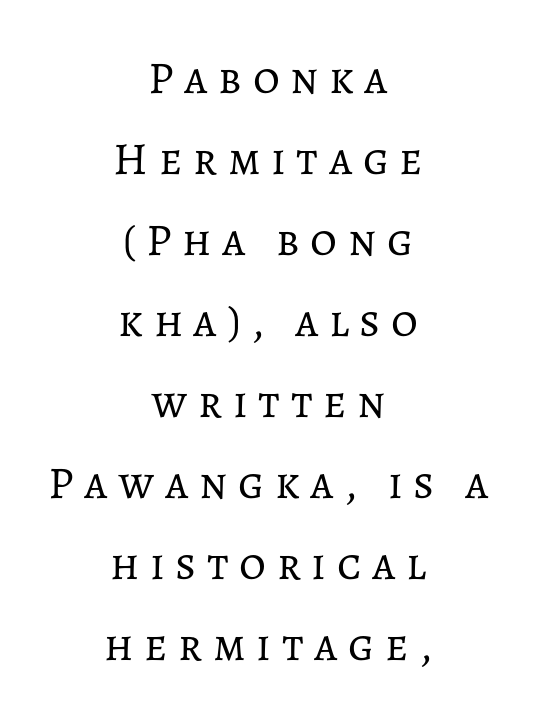
Q: Is the text bold? A: No.
Q: Is the text italic (slanted)? A: No, it is upright.
Q: Is the text underlined? A: No.
Q: How is the paragraph aligned? A: Centered.
Q: Is the spacing between letters normal or unusually wide? A: Unusually wide.
Q: Width (condensed, normal, or wide)? A: Normal.
Q: Stroke contrast? A: Low.
Q: x-height? A: Medium.
Q: Monospaced? A: No.
